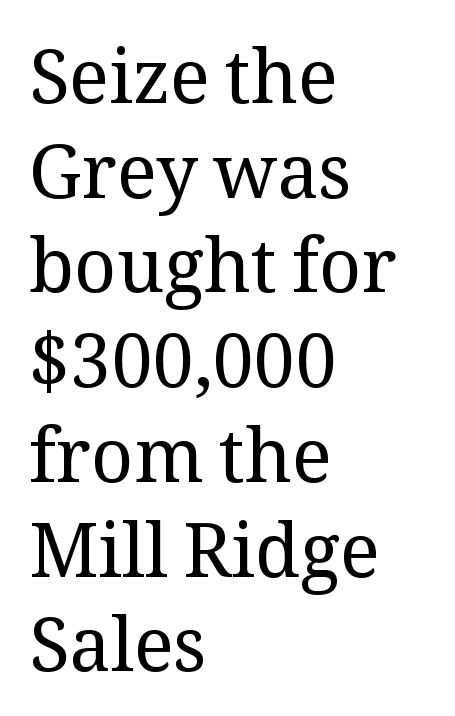
{"serif": "yes", "italic": "no", "bold": "no", "weight": "regular", "width": "normal", "stroke_contrast": "medium", "x_height": "medium", "monospaced": "no", "underline": "no", "align": "left", "line_spacing": "normal", "line_spacing_ratio": 1.28, "letter_spacing": "normal", "letter_spacing_em": 0.0, "glyph_px": 74}
